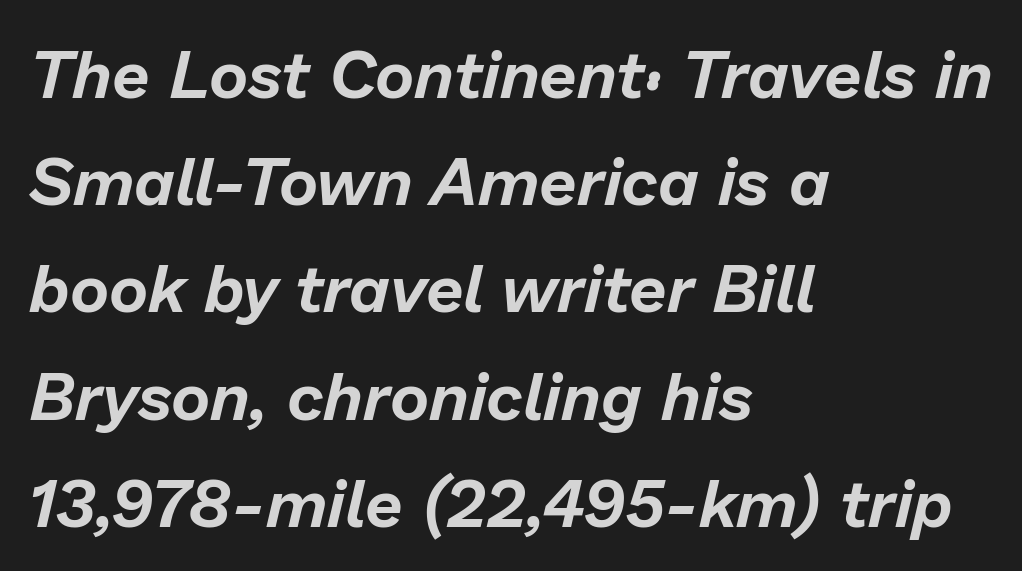
The image shows 67 px text type, italic (leaning right); set left-aligned, normal line spacing (1.6x), normal letter spacing, not underlined; low stroke contrast and a medium x-height.
